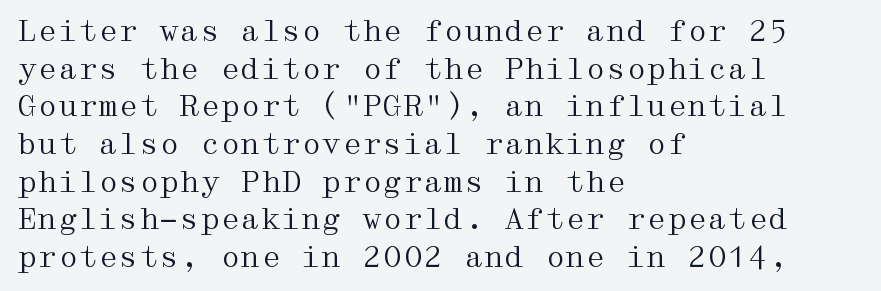
{"serif": "yes", "italic": "no", "bold": "no", "weight": "regular", "width": "wide", "stroke_contrast": "medium", "x_height": "medium", "underline": "no", "align": "left", "line_spacing": "normal", "line_spacing_ratio": 1.3, "letter_spacing": "normal", "letter_spacing_em": 0.0, "glyph_px": 29}
